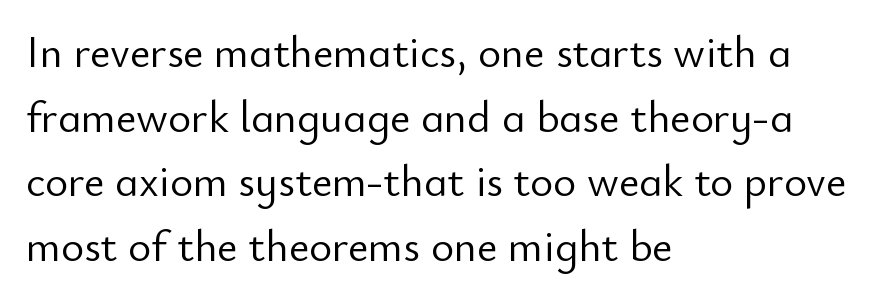
The image shows 44 px light sans-serif type, upright; set left-aligned, normal line spacing (1.47x), normal letter spacing, not underlined; low stroke contrast and a small x-height.
